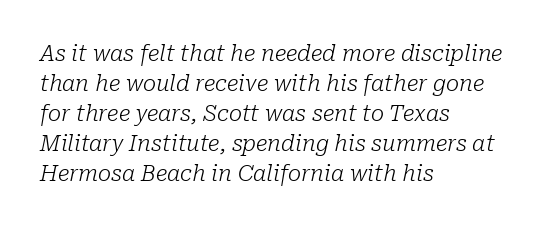
{"italic": "yes", "lean": "right", "slant_degrees": 10, "bold": "no", "underline": "no", "align": "left", "line_spacing": "normal", "line_spacing_ratio": 1.36, "letter_spacing": "normal", "letter_spacing_em": 0.0, "glyph_px": 22}
